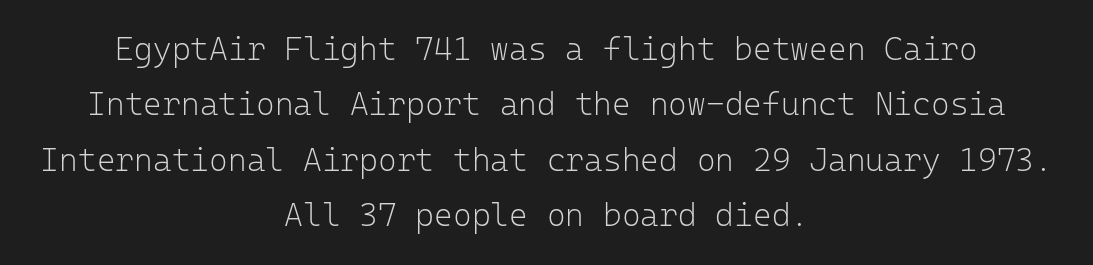
The specimen omits any rule beneath the text block's lines. Characters remain perfectly vertical along every line. Nothing heavy about these letters — not bold at all. Looks like terminal output: every glyph gets an equal slot. A sans-serif font was chosen for this passage. Compared with a flush-left layout, this one balances lines on the center instead.
